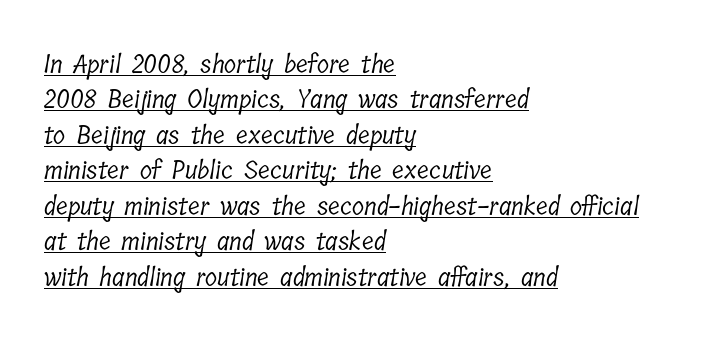
{"bold": "no", "underline": "yes", "align": "left", "line_spacing": "normal", "line_spacing_ratio": 1.42, "letter_spacing": "normal", "letter_spacing_em": 0.0, "glyph_px": 25}
